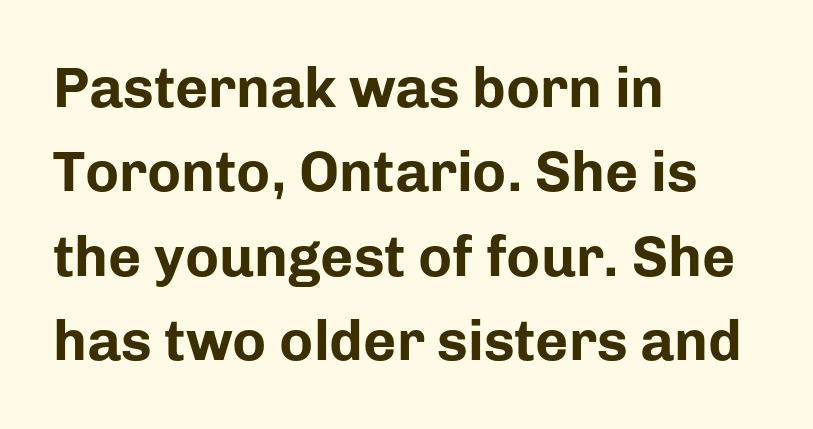
{"serif": "no", "italic": "no", "bold": "yes", "weight": "bold", "width": "normal", "stroke_contrast": "low", "x_height": "medium", "monospaced": "no", "underline": "no", "align": "left", "line_spacing": "normal", "line_spacing_ratio": 1.48, "letter_spacing": "normal", "letter_spacing_em": 0.0, "glyph_px": 57}
